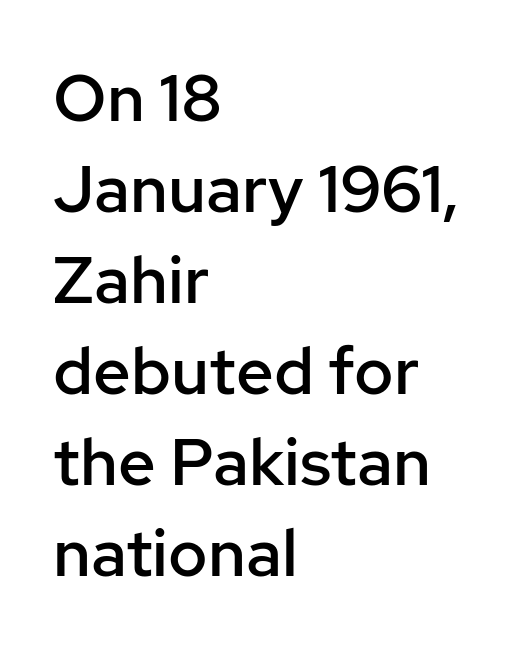
Q: Is the text bold? A: Semi-bold.
Q: Is the text italic (slanted)? A: No, it is upright.
Q: Is the typeface a serif or a sans-serif typeface? A: Sans-serif.
Q: Is the text underlined? A: No.
Q: How is the paragraph aligned? A: Left-aligned.
Q: Is the spacing between letters normal or unusually wide? A: Normal.
Q: Is the spacing between lines tight, normal or loose? A: Normal.
Q: Width (condensed, normal, or wide)? A: Normal.
Q: Stroke contrast? A: Low.
Q: x-height? A: Medium.
Q: Monospaced? A: No.
